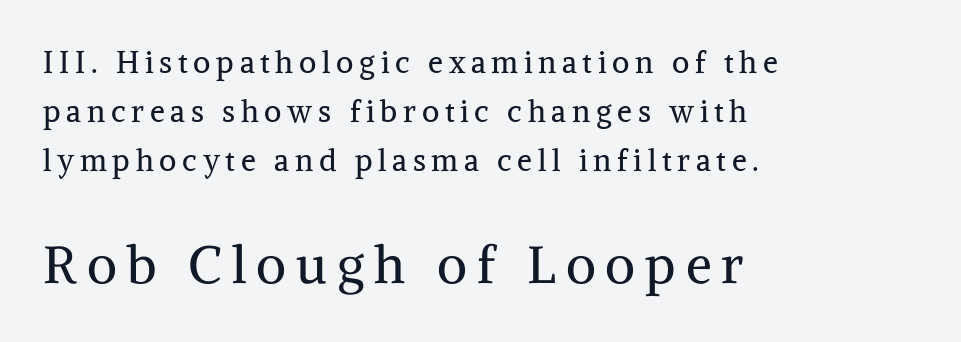
Q: Is the text bold? A: No.
Q: Is the text italic (slanted)? A: No, it is upright.
Q: Is the typeface a serif or a sans-serif typeface? A: Serif.
Q: Is the text underlined? A: No.
Q: How is the paragraph aligned? A: Left-aligned.
Q: Is the spacing between lines tight, normal or loose? A: Normal.
Q: Which block of text is set in a larger size, the first (top) or the second (bottom)? A: The second (bottom) one.
Q: Width (condensed, normal, or wide)? A: Normal.
Q: Stroke contrast? A: Medium.
Q: x-height? A: Medium.
Q: Monospaced? A: No.
